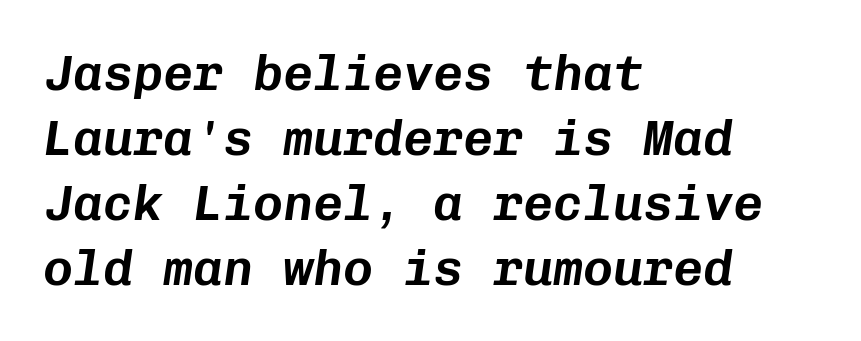
The image shows 50 px text type, italic (leaning right), monospaced; set left-aligned, normal line spacing (1.3x), normal letter spacing, not underlined; low stroke contrast and a medium x-height.
